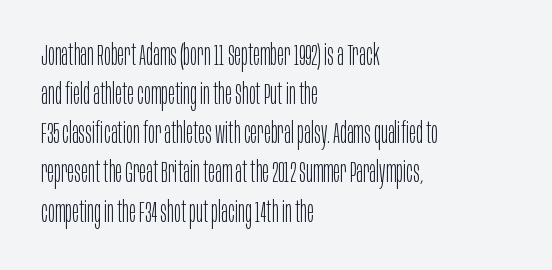
Q: Is the text bold? A: No.
Q: Is the text italic (slanted)? A: No, it is upright.
Q: Is the typeface a serif or a sans-serif typeface? A: Sans-serif.
Q: Is the text underlined? A: No.
Q: How is the paragraph aligned? A: Left-aligned.
Q: Is the spacing between letters normal or unusually wide? A: Normal.
Q: Is the spacing between lines tight, normal or loose? A: Normal.
Q: Width (condensed, normal, or wide)? A: Condensed.
Q: Stroke contrast? A: Low.
Q: x-height? A: Large.
Q: Monospaced? A: No.
